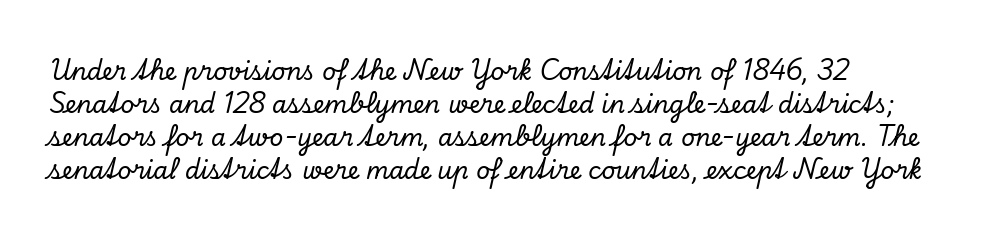
{"italic": "yes", "lean": "right", "slant_degrees": 13, "underline": "no", "align": "left", "line_spacing": "normal", "line_spacing_ratio": 1.37, "letter_spacing": "normal", "letter_spacing_em": 0.0, "glyph_px": 24}
